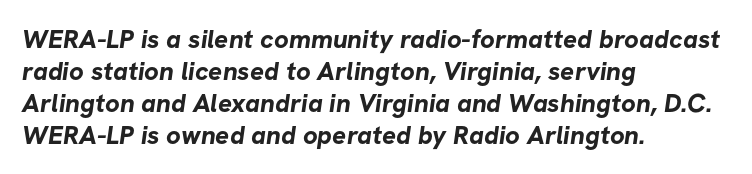
{"bold": "yes", "underline": "no", "align": "left", "line_spacing_ratio": 1.23, "letter_spacing": "normal", "letter_spacing_em": 0.0, "glyph_px": 26}
